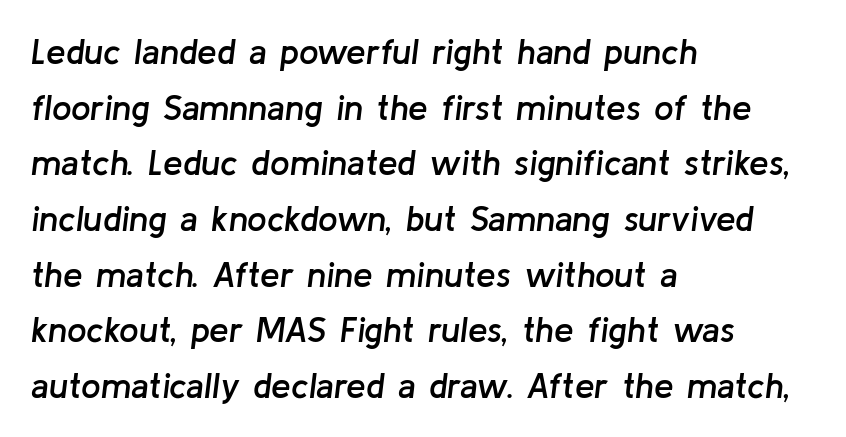
Q: Is the text bold? A: Semi-bold.
Q: Is the text italic (slanted)? A: Yes, it leans right by about 8 degrees.
Q: Is the text underlined? A: No.
Q: How is the paragraph aligned? A: Left-aligned.
Q: Is the spacing between letters normal or unusually wide? A: Normal.
Q: Is the spacing between lines tight, normal or loose? A: Normal.
Q: Width (condensed, normal, or wide)? A: Normal.
Q: Stroke contrast? A: Low.
Q: x-height? A: Medium.
Q: Monospaced? A: No.
